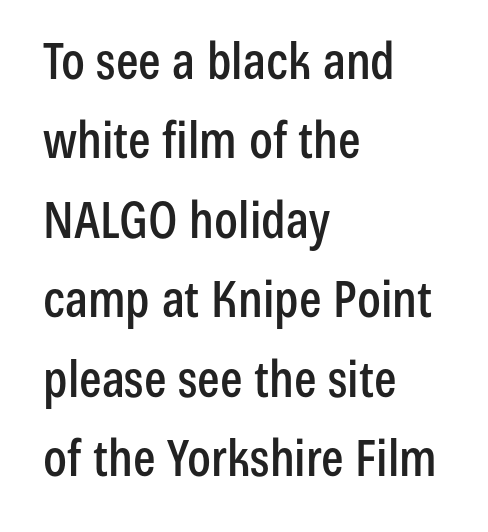
Q: Is the text italic (slanted)? A: No, it is upright.
Q: Is the typeface a serif or a sans-serif typeface? A: Sans-serif.
Q: Is the text underlined? A: No.
Q: How is the paragraph aligned? A: Left-aligned.
Q: Is the spacing between letters normal or unusually wide? A: Normal.
Q: Is the spacing between lines tight, normal or loose? A: Normal.
Q: Width (condensed, normal, or wide)? A: Condensed.
Q: Stroke contrast? A: Low.
Q: x-height? A: Medium.
Q: Monospaced? A: No.
